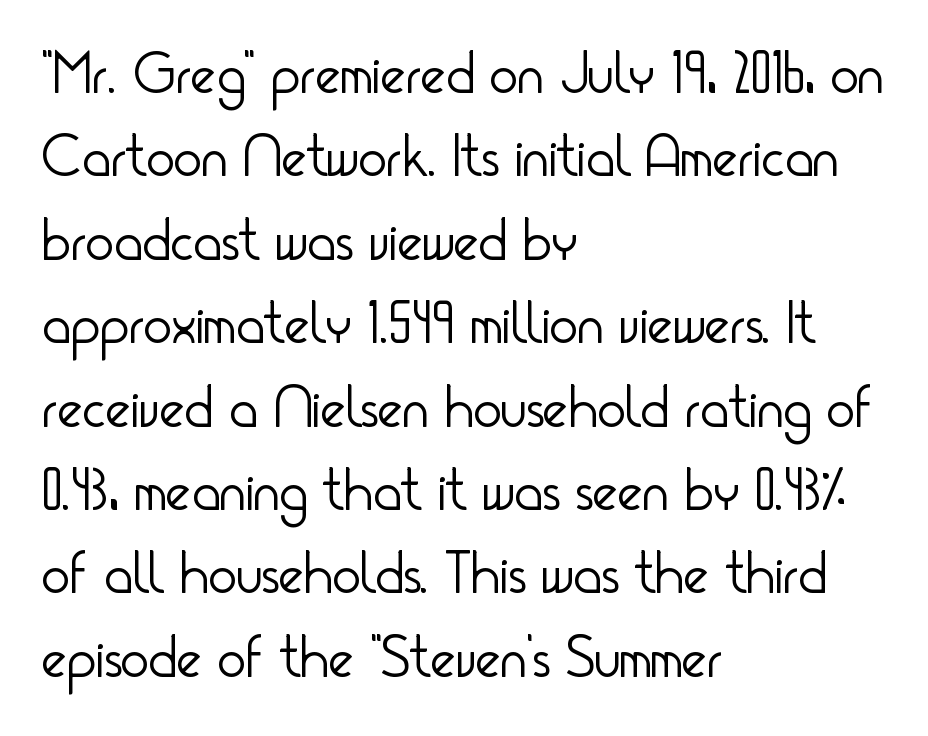
Q: Is the text bold? A: No.
Q: Is the text italic (slanted)? A: No, it is upright.
Q: Is the typeface a serif or a sans-serif typeface? A: Sans-serif.
Q: Is the text underlined? A: No.
Q: How is the paragraph aligned? A: Left-aligned.
Q: Is the spacing between letters normal or unusually wide? A: Normal.
Q: Is the spacing between lines tight, normal or loose? A: Normal.
Q: Width (condensed, normal, or wide)? A: Condensed.
Q: Stroke contrast? A: Low.
Q: x-height? A: Small.
Q: Monospaced? A: No.
